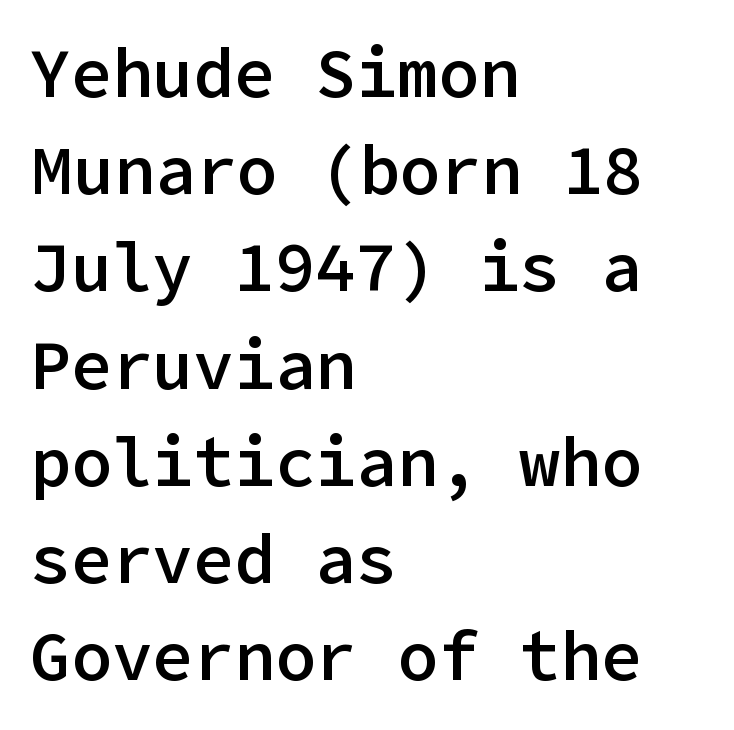
{"serif": "no", "italic": "no", "bold": "semi", "weight": "semibold", "width": "normal", "stroke_contrast": "low", "x_height": "medium", "underline": "no", "align": "left", "line_spacing": "normal", "line_spacing_ratio": 1.43, "letter_spacing": "normal", "letter_spacing_em": 0.0, "glyph_px": 68}
